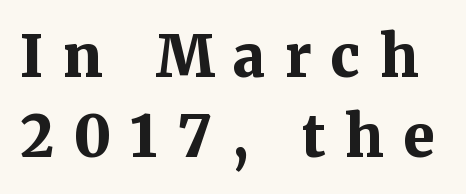
{"serif": "yes", "italic": "no", "bold": "yes", "weight": "bold", "width": "normal", "stroke_contrast": "medium", "x_height": "medium", "monospaced": "no", "underline": "no", "line_spacing": "normal", "line_spacing_ratio": 1.41, "letter_spacing": "wide", "letter_spacing_em": 0.34, "glyph_px": 57}
